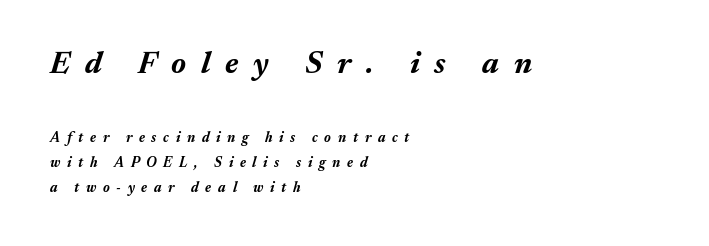
{"italic": "yes", "lean": "right", "slant_degrees": 17, "bold": "yes", "weight": "bold", "width": "normal", "stroke_contrast": "medium", "x_height": "medium", "monospaced": "no", "underline": "no", "align": "left", "line_spacing_ratio": 1.8, "letter_spacing": "wide", "letter_spacing_em": 0.48, "larger_block": "first", "size_ratio": 2.21, "glyph_px": 31}
